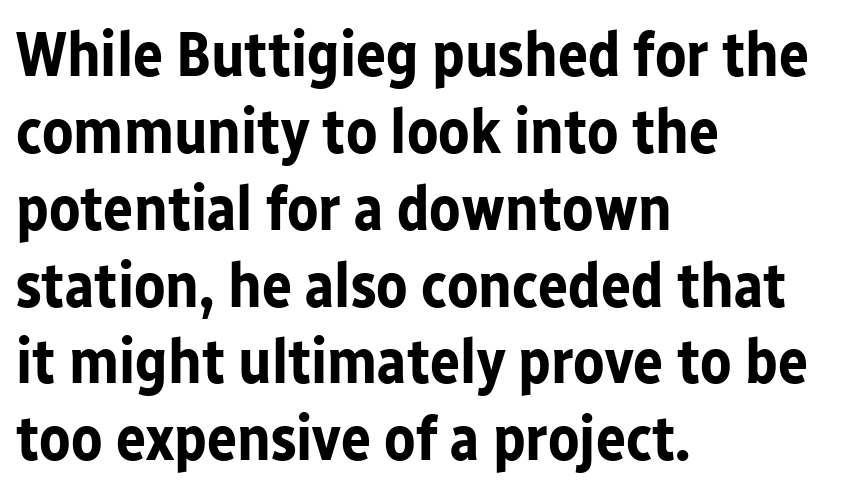
{"serif": "no", "italic": "no", "bold": "yes", "weight": "bold", "width": "normal", "stroke_contrast": "low", "x_height": "medium", "monospaced": "no", "underline": "no", "align": "left", "line_spacing_ratio": 1.22, "letter_spacing": "normal", "letter_spacing_em": 0.0, "glyph_px": 63}
